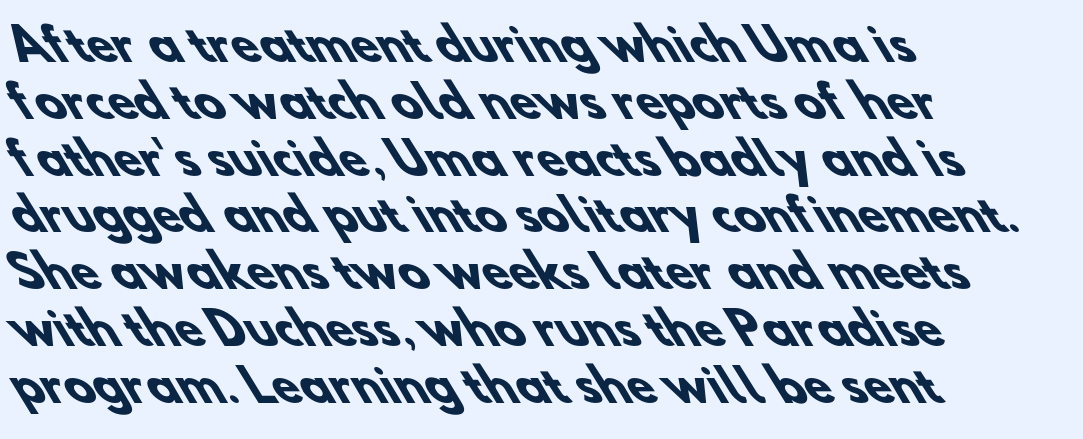
The image shows 44 px heavy sans-serif type; set left-aligned, normal line spacing (1.29x), normal letter spacing, not underlined; low stroke contrast and a small x-height.
